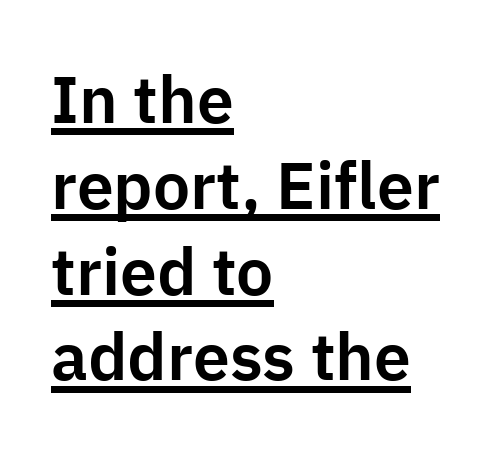
Q: Is the text italic (slanted)? A: No, it is upright.
Q: Is the typeface a serif or a sans-serif typeface? A: Sans-serif.
Q: Is the text underlined? A: Yes.
Q: How is the paragraph aligned? A: Left-aligned.
Q: Is the spacing between letters normal or unusually wide? A: Normal.
Q: Is the spacing between lines tight, normal or loose? A: Normal.
Q: Width (condensed, normal, or wide)? A: Normal.
Q: Stroke contrast? A: Low.
Q: x-height? A: Medium.
Q: Monospaced? A: No.
